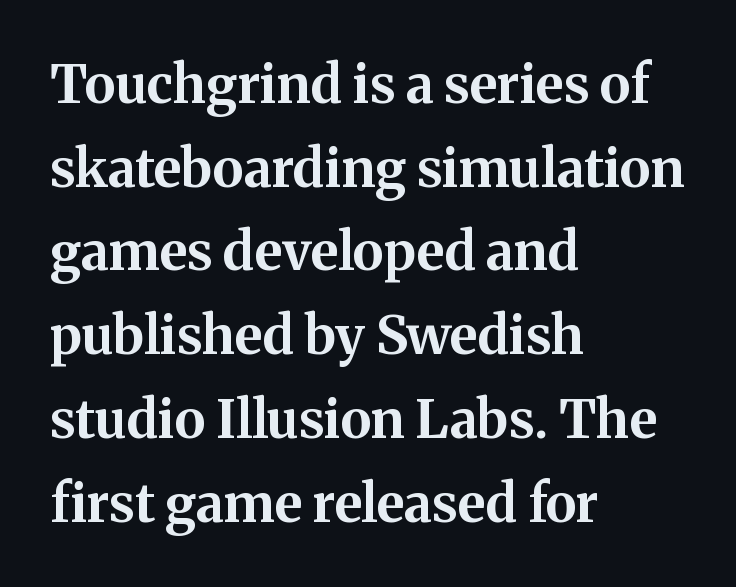
The image shows 53 px bold serif type, upright; set left-aligned, normal line spacing (1.58x), normal letter spacing, not underlined; medium stroke contrast and a medium x-height.
